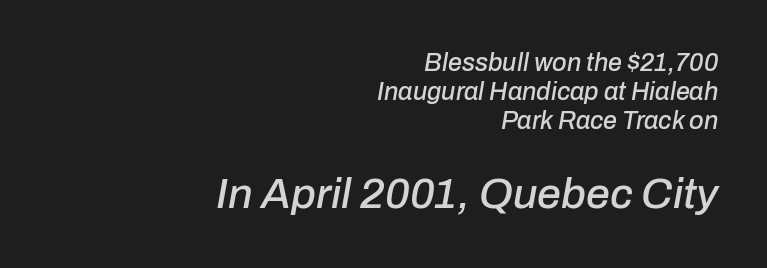
Q: Is the text italic (slanted)? A: Yes, it leans right by about 10 degrees.
Q: Is the text underlined? A: No.
Q: How is the paragraph aligned? A: Right-aligned.
Q: Is the spacing between letters normal or unusually wide? A: Normal.
Q: Which block of text is set in a larger size, the first (top) or the second (bottom)? A: The second (bottom) one.
Q: Width (condensed, normal, or wide)? A: Normal.
Q: Stroke contrast? A: Low.
Q: x-height? A: Medium.
Q: Monospaced? A: No.
